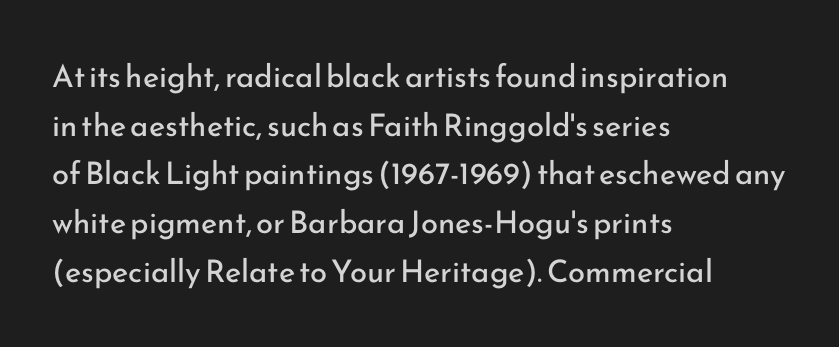
Is the stroke heavy? The answer is a plain regular-or-lighter. This sample uses an upright cut, with every glyph sitting square on the baseline. Plain, unruled lines of type. The letters carry no serifs — their stems end cleanly without finishing strokes. One-word summary of the alignment: left. Proportional: the letters do not fall into vertical columns.
